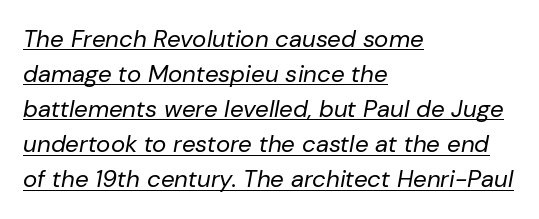
The rendering applies a slant to the glyphs. The face used here is rendered with its standard letterfit. The glyphs are accompanied by a horizontal stroke just below them. The paragraph shown leans on its left margin. Ink coverage per letter is moderate at most. The leading is moderate, giving the passage an even texture.
